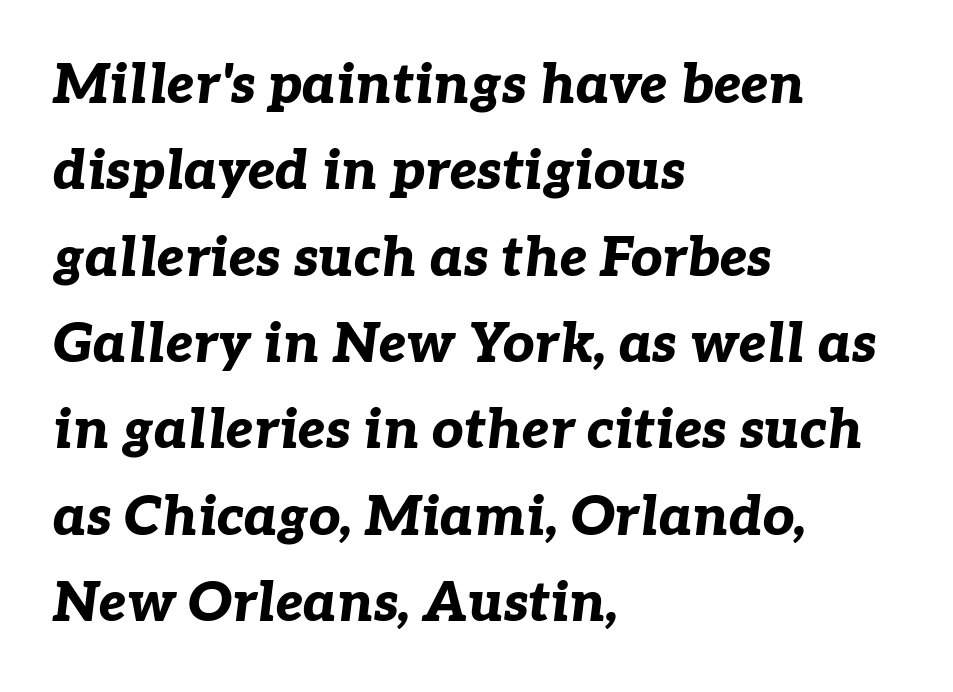
The image shows 55 px bold type, italic (leaning right); set left-aligned, normal line spacing (1.57x), normal letter spacing, not underlined; low stroke contrast and a medium x-height.
